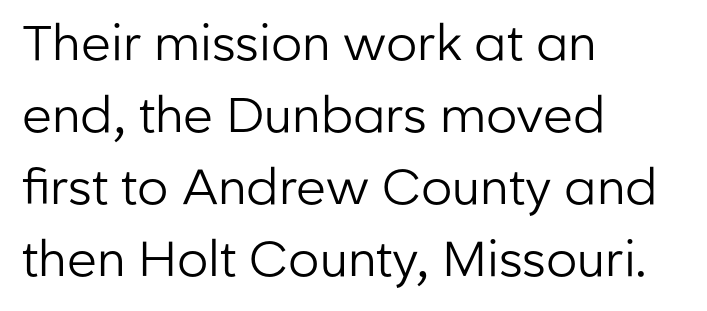
Q: Is the text bold? A: No.
Q: Is the text italic (slanted)? A: No, it is upright.
Q: Is the typeface a serif or a sans-serif typeface? A: Sans-serif.
Q: Is the text underlined? A: No.
Q: How is the paragraph aligned? A: Left-aligned.
Q: Is the spacing between letters normal or unusually wide? A: Normal.
Q: Is the spacing between lines tight, normal or loose? A: Normal.
Q: Width (condensed, normal, or wide)? A: Normal.
Q: Stroke contrast? A: Low.
Q: x-height? A: Medium.
Q: Monospaced? A: No.
